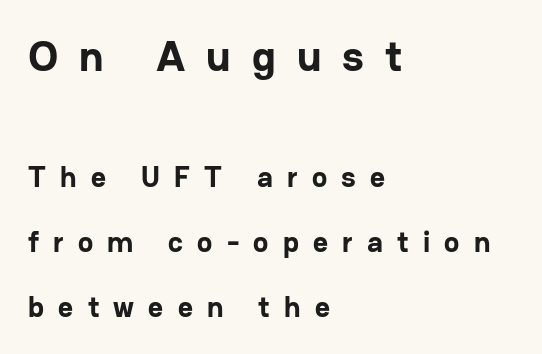
Q: Is the text bold? A: Yes.
Q: Is the text italic (slanted)? A: No, it is upright.
Q: Is the typeface a serif or a sans-serif typeface? A: Sans-serif.
Q: Is the text underlined? A: No.
Q: How is the paragraph aligned? A: Left-aligned.
Q: Is the spacing between letters normal or unusually wide? A: Unusually wide.
Q: Is the spacing between lines tight, normal or loose? A: Loose.
Q: Which block of text is set in a larger size, the first (top) or the second (bottom)? A: The first (top) one.
Q: Width (condensed, normal, or wide)? A: Normal.
Q: Stroke contrast? A: Low.
Q: x-height? A: Medium.
Q: Monospaced? A: No.
